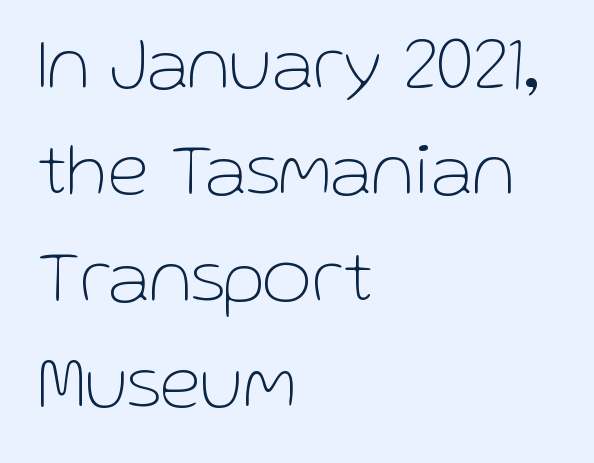
Q: Is the text bold? A: No.
Q: Is the text italic (slanted)? A: No, it is upright.
Q: Is the typeface a serif or a sans-serif typeface? A: Sans-serif.
Q: Is the text underlined? A: No.
Q: How is the paragraph aligned? A: Left-aligned.
Q: Is the spacing between letters normal or unusually wide? A: Normal.
Q: Is the spacing between lines tight, normal or loose? A: Normal.
Q: Width (condensed, normal, or wide)? A: Normal.
Q: Stroke contrast? A: Low.
Q: x-height? A: Medium.
Q: Monospaced? A: No.
